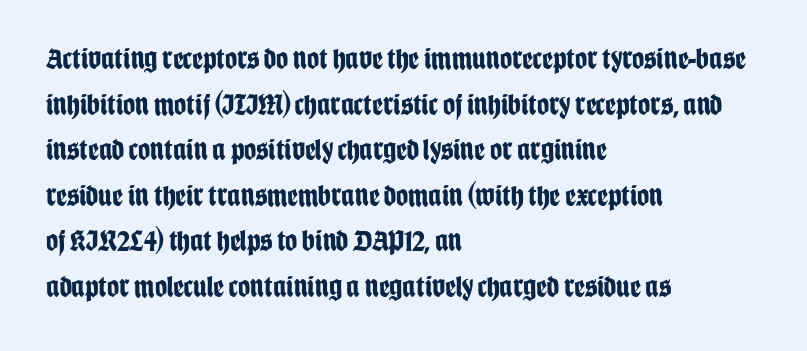
Plenty of ink on the page — the face is bold. A bare baseline throughout the passage. The face used here is proportionally spaced, like ordinary book or web type. This rendering employs a face without finishing strokes, i.e., a sans-serif. The passage is arranged the way most books set body copy — flush left.
